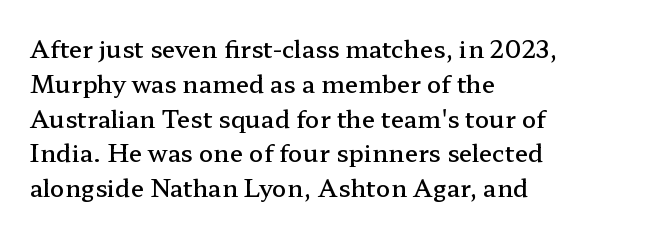
{"italic": "no", "bold": "semi", "underline": "no", "align": "left", "line_spacing": "normal", "line_spacing_ratio": 1.45, "letter_spacing": "normal", "letter_spacing_em": 0.0, "glyph_px": 24}
